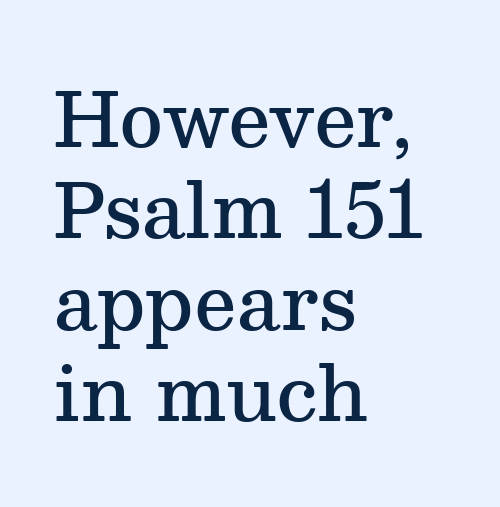
Q: Is the text bold? A: Semi-bold.
Q: Is the text italic (slanted)? A: No, it is upright.
Q: Is the typeface a serif or a sans-serif typeface? A: Serif.
Q: Is the text underlined? A: No.
Q: How is the paragraph aligned? A: Left-aligned.
Q: Is the spacing between letters normal or unusually wide? A: Normal.
Q: Width (condensed, normal, or wide)? A: Normal.
Q: Stroke contrast? A: Medium.
Q: x-height? A: Medium.
Q: Monospaced? A: No.
